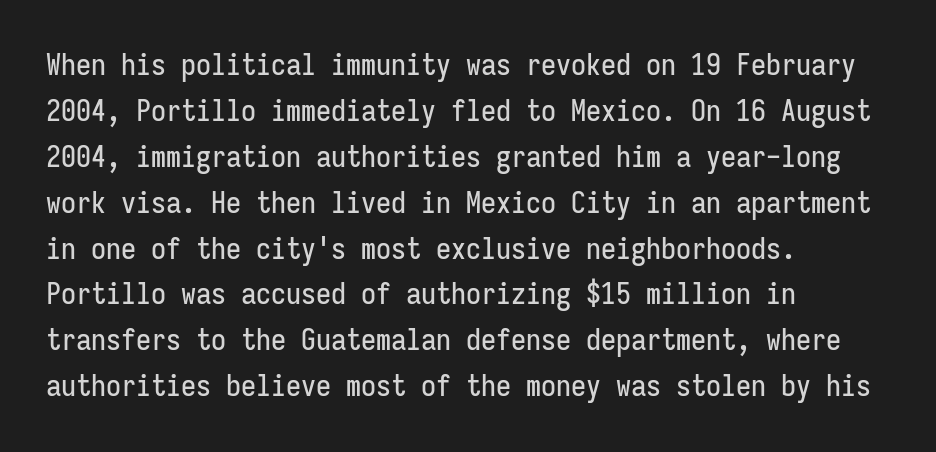
The designer left line spacing at the default. The letters carry no serifs — their stems end cleanly without finishing strokes. These lines keep a tight, regular rhythm from letter to letter. Unmarked baselines from the first word to the last. A typesetter would call this monospace, since all characters share one set width.
